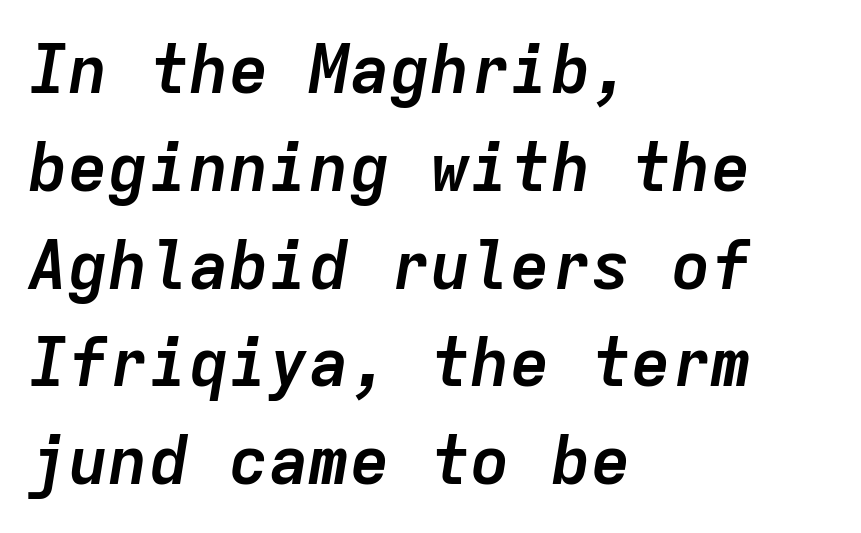
{"italic": "yes", "lean": "right", "slant_degrees": 9, "bold": "yes", "weight": "semibold", "width": "normal", "stroke_contrast": "low", "x_height": "medium", "monospaced": "yes", "underline": "no", "align": "left", "line_spacing": "normal", "line_spacing_ratio": 1.46, "letter_spacing": "normal", "letter_spacing_em": 0.0, "glyph_px": 67}
